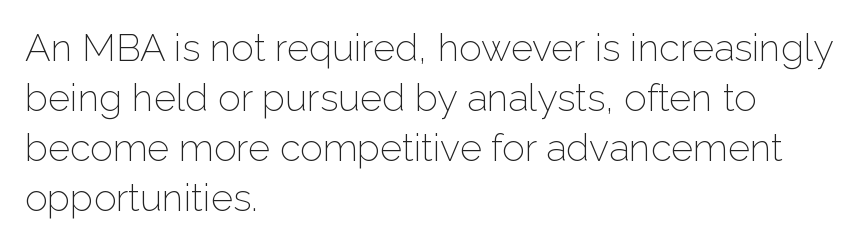
Q: Is the text bold? A: No.
Q: Is the text italic (slanted)? A: No, it is upright.
Q: Is the typeface a serif or a sans-serif typeface? A: Sans-serif.
Q: Is the text underlined? A: No.
Q: How is the paragraph aligned? A: Left-aligned.
Q: Is the spacing between letters normal or unusually wide? A: Normal.
Q: Is the spacing between lines tight, normal or loose? A: Normal.
Q: Width (condensed, normal, or wide)? A: Normal.
Q: Stroke contrast? A: Low.
Q: x-height? A: Medium.
Q: Monospaced? A: No.
